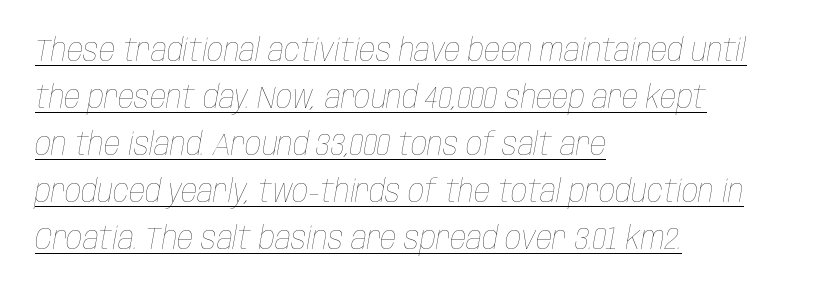
The lettering is marked with a stroke running underneath it. In terms of leading, this rendering sits right in the middle. Quick note: italic. Honestly, the letter spacing is just normal — you wouldn't notice it.
